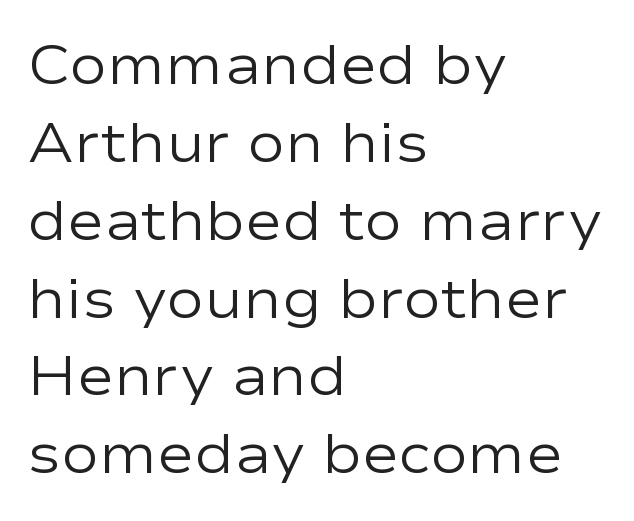
{"serif": "no", "italic": "no", "bold": "no", "weight": "regular", "width": "wide", "stroke_contrast": "low", "x_height": "medium", "monospaced": "no", "underline": "no", "align": "left", "line_spacing": "normal", "line_spacing_ratio": 1.39, "letter_spacing": "normal", "letter_spacing_em": 0.0, "glyph_px": 56}
